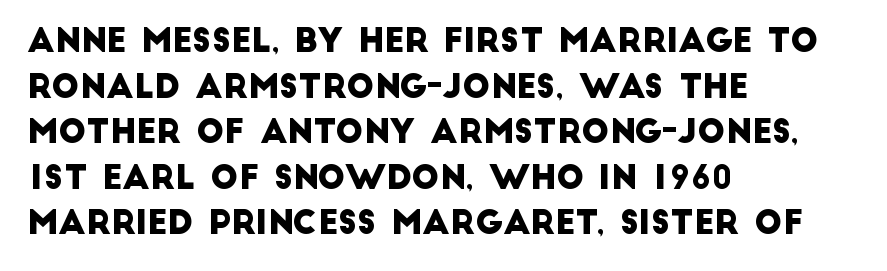
Q: Is the typeface a serif or a sans-serif typeface? A: Sans-serif.
Q: Is the text underlined? A: No.
Q: How is the paragraph aligned? A: Left-aligned.
Q: Is the spacing between letters normal or unusually wide? A: Normal.
Q: Is the spacing between lines tight, normal or loose? A: Normal.
Q: Width (condensed, normal, or wide)? A: Normal.
Q: Stroke contrast? A: Low.
Q: x-height? A: Large.
Q: Monospaced? A: No.
